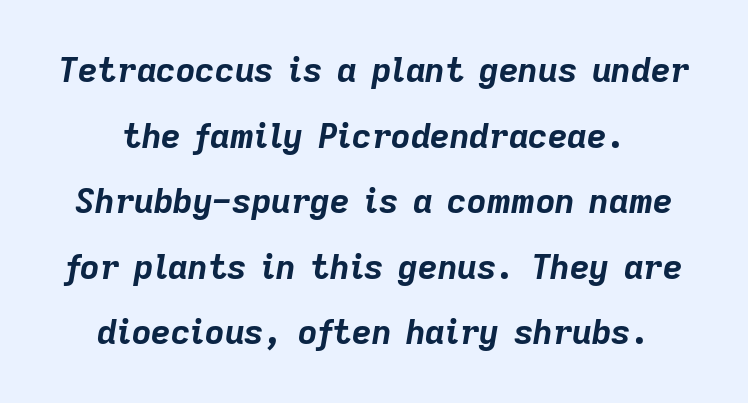
Q: Is the text bold? A: Yes.
Q: Is the text italic (slanted)? A: Yes, it leans right by about 9 degrees.
Q: Is the text underlined? A: No.
Q: How is the paragraph aligned? A: Centered.
Q: Is the spacing between letters normal or unusually wide? A: Normal.
Q: Is the spacing between lines tight, normal or loose? A: Loose.
Q: Width (condensed, normal, or wide)? A: Normal.
Q: Stroke contrast? A: Low.
Q: x-height? A: Medium.
Q: Monospaced? A: No.
